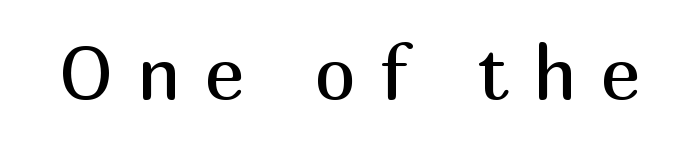
The image shows 75 px regular-weight sans-serif type, upright; set unusually wide letter spacing (+0.32 em), not underlined; medium stroke contrast and a medium x-height.
